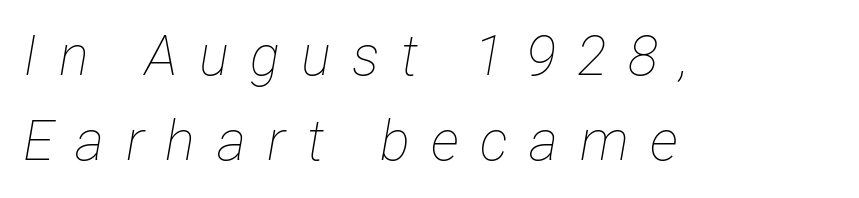
The image shows 56 px thin, condensed type, italic (leaning right); set left-aligned, normal line spacing (1.52x), unusually wide letter spacing (+0.38 em), not underlined; low stroke contrast and a medium x-height.
